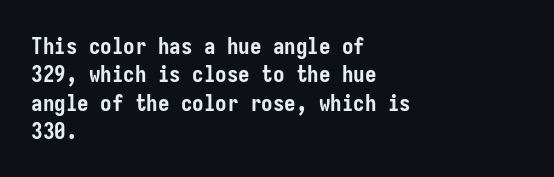
Q: Is the text bold? A: Yes.
Q: Is the text italic (slanted)? A: No, it is upright.
Q: Is the text underlined? A: No.
Q: How is the paragraph aligned? A: Left-aligned.
Q: Is the spacing between letters normal or unusually wide? A: Normal.
